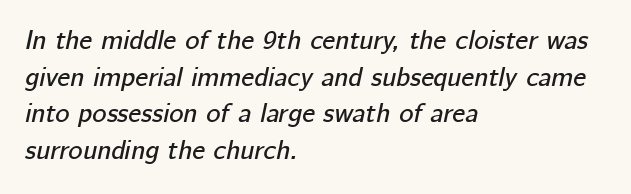
{"italic": "yes", "lean": "right", "slant_degrees": 12, "underline": "no", "align": "left", "line_spacing": "normal", "line_spacing_ratio": 1.36, "letter_spacing": "normal", "letter_spacing_em": 0.0, "glyph_px": 27}
